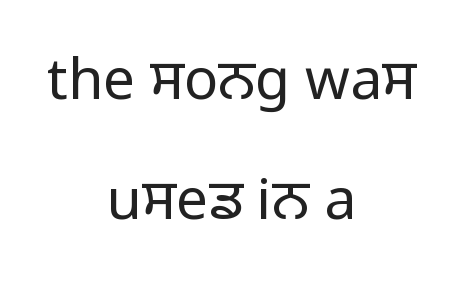
{"serif": "no", "italic": "no", "bold": "no", "weight": "regular", "width": "normal", "stroke_contrast": "low", "x_height": "medium", "monospaced": "no", "underline": "no", "align": "center", "line_spacing": "loose", "line_spacing_ratio": 2.11, "letter_spacing": "normal", "letter_spacing_em": 0.0, "glyph_px": 57}
